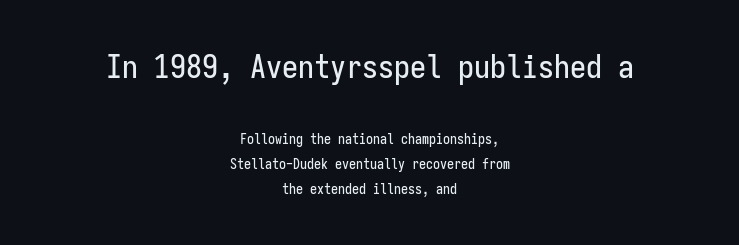
The image shows 32 px condensed sans-serif type, upright, monospaced; set centered, line spacing 1.79x, normal letter spacing, not underlined; the first (top) block is 2.29x larger; low stroke contrast and a medium x-height.
